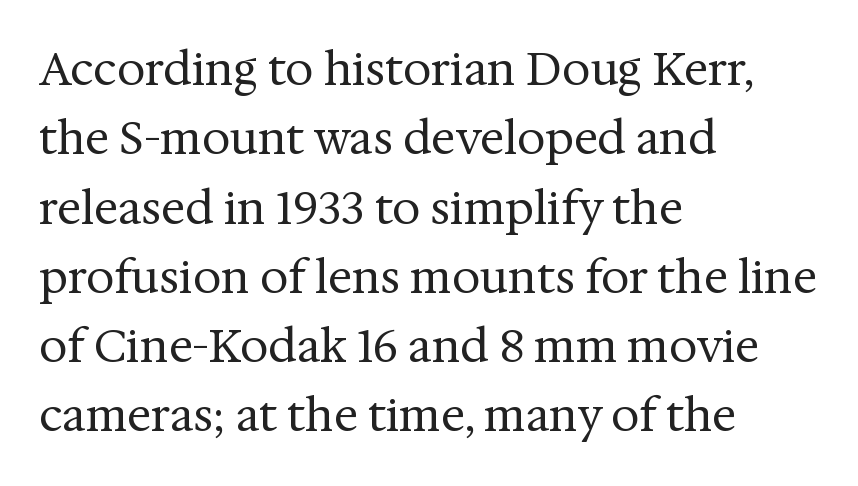
Q: Is the text bold? A: No.
Q: Is the text italic (slanted)? A: No, it is upright.
Q: Is the typeface a serif or a sans-serif typeface? A: Serif.
Q: Is the text underlined? A: No.
Q: How is the paragraph aligned? A: Left-aligned.
Q: Is the spacing between letters normal or unusually wide? A: Normal.
Q: Is the spacing between lines tight, normal or loose? A: Normal.
Q: Width (condensed, normal, or wide)? A: Normal.
Q: Stroke contrast? A: Medium.
Q: x-height? A: Medium.
Q: Monospaced? A: No.
